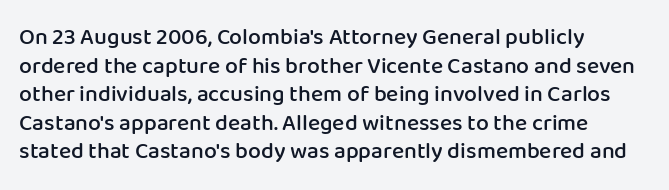
{"italic": "no", "bold": "semi", "underline": "no", "align": "left", "line_spacing_ratio": 1.24, "letter_spacing": "normal", "letter_spacing_em": 0.0, "glyph_px": 23}
